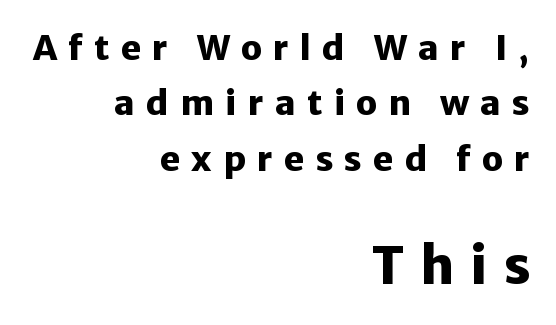
{"serif": "no", "italic": "no", "bold": "yes", "weight": "heavy", "width": "normal", "stroke_contrast": "low", "x_height": "medium", "monospaced": "no", "underline": "no", "align": "right", "line_spacing": "normal", "line_spacing_ratio": 1.63, "letter_spacing": "wide", "letter_spacing_em": 0.33, "larger_block": "second", "size_ratio": 1.5, "glyph_px": 51}
